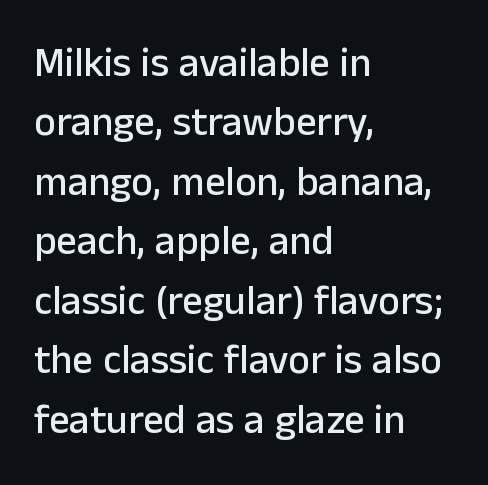
Q: Is the text italic (slanted)? A: No, it is upright.
Q: Is the typeface a serif or a sans-serif typeface? A: Sans-serif.
Q: Is the text underlined? A: No.
Q: How is the paragraph aligned? A: Left-aligned.
Q: Is the spacing between letters normal or unusually wide? A: Normal.
Q: Is the spacing between lines tight, normal or loose? A: Normal.
Q: Width (condensed, normal, or wide)? A: Normal.
Q: Stroke contrast? A: Low.
Q: x-height? A: Medium.
Q: Monospaced? A: No.
